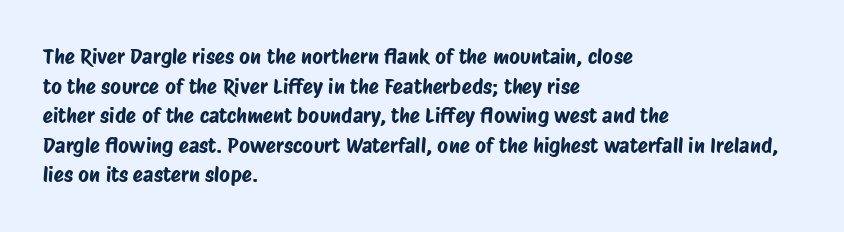
The image shows 21 px text type; set left-aligned, normal line spacing (1.41x), normal letter spacing, not underlined.
